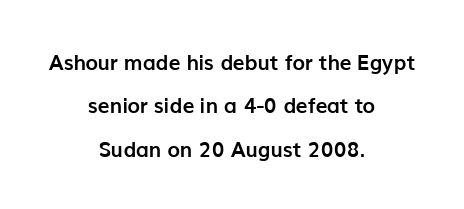
Q: Is the text bold? A: Yes.
Q: Is the text italic (slanted)? A: No, it is upright.
Q: Is the text underlined? A: No.
Q: How is the paragraph aligned? A: Centered.
Q: Is the spacing between letters normal or unusually wide? A: Normal.
Q: Is the spacing between lines tight, normal or loose? A: Loose.
